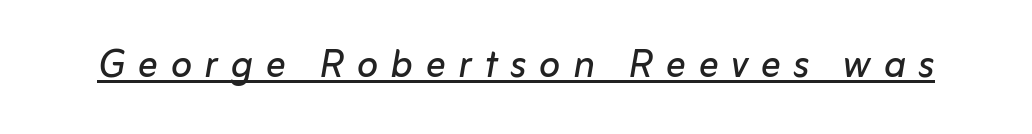
Q: Is the text bold? A: No.
Q: Is the text italic (slanted)? A: Yes, it leans right by about 10 degrees.
Q: Is the text underlined? A: Yes.
Q: Is the spacing between letters normal or unusually wide? A: Unusually wide.
Q: Width (condensed, normal, or wide)? A: Normal.
Q: Stroke contrast? A: Low.
Q: x-height? A: Medium.
Q: Monospaced? A: No.
